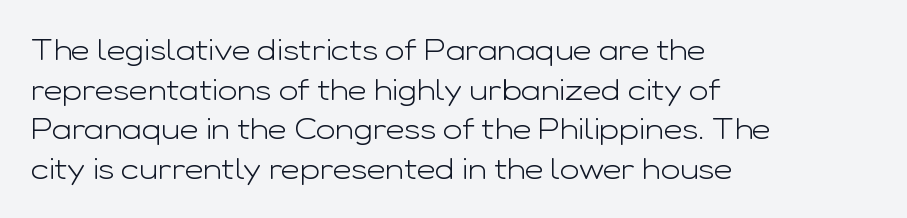
The image shows 29 px light, wide sans-serif type, upright; set left-aligned, normal line spacing (1.37x), normal letter spacing, not underlined; low stroke contrast and a medium x-height.
